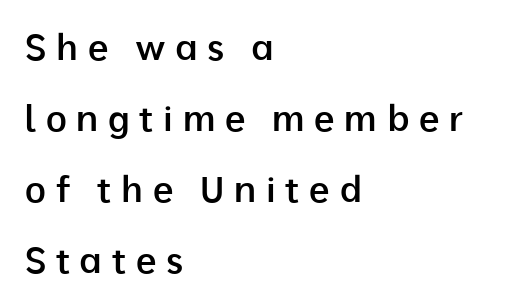
Q: Is the text bold? A: Semi-bold.
Q: Is the text italic (slanted)? A: No, it is upright.
Q: Is the typeface a serif or a sans-serif typeface? A: Sans-serif.
Q: Is the text underlined? A: No.
Q: How is the paragraph aligned? A: Left-aligned.
Q: Is the spacing between letters normal or unusually wide? A: Unusually wide.
Q: Is the spacing between lines tight, normal or loose? A: Loose.
Q: Width (condensed, normal, or wide)? A: Normal.
Q: Stroke contrast? A: Low.
Q: x-height? A: Medium.
Q: Monospaced? A: No.
